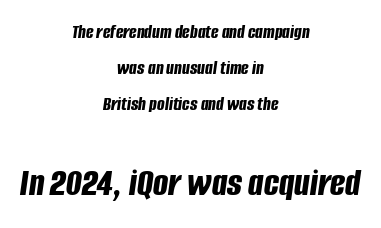
{"italic": "yes", "lean": "right", "slant_degrees": 8, "bold": "yes", "weight": "bold", "width": "condensed", "stroke_contrast": "low", "x_height": "large", "monospaced": "no", "underline": "no", "align": "center", "line_spacing_ratio": 1.79, "letter_spacing": "normal", "letter_spacing_em": 0.0, "larger_block": "second", "size_ratio": 2.0, "glyph_px": 40}
